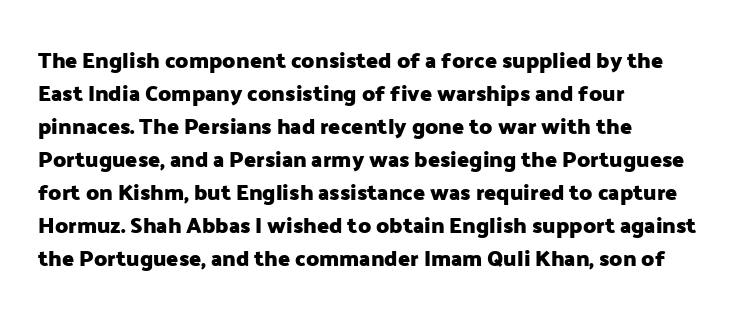
You'd pick this weight for a headline — it's a proper bold. The lettering holds an erect, upright posture throughout. Glance below the letters and you will spot only blank space. Layout note: lines flush left. Characters follow at the spacing the type designer built in. These lines sit exactly where default settings would place them.
